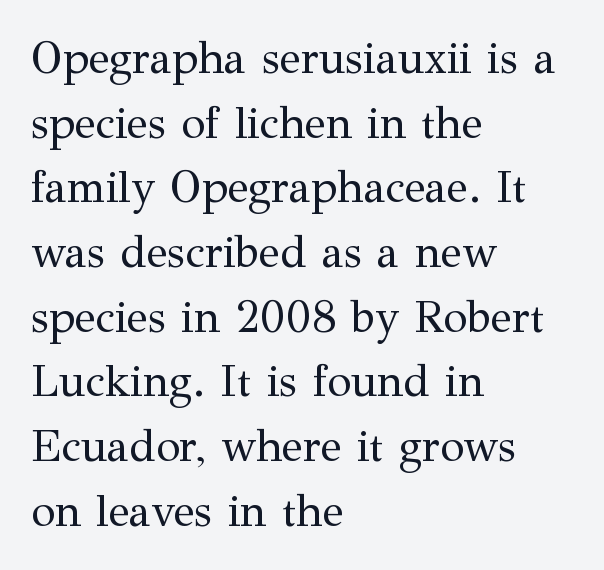
Q: Is the text bold? A: No.
Q: Is the text italic (slanted)? A: No, it is upright.
Q: Is the typeface a serif or a sans-serif typeface? A: Serif.
Q: Is the text underlined? A: No.
Q: How is the paragraph aligned? A: Left-aligned.
Q: Is the spacing between letters normal or unusually wide? A: Normal.
Q: Is the spacing between lines tight, normal or loose? A: Normal.
Q: Width (condensed, normal, or wide)? A: Normal.
Q: Stroke contrast? A: Medium.
Q: x-height? A: Medium.
Q: Monospaced? A: No.
